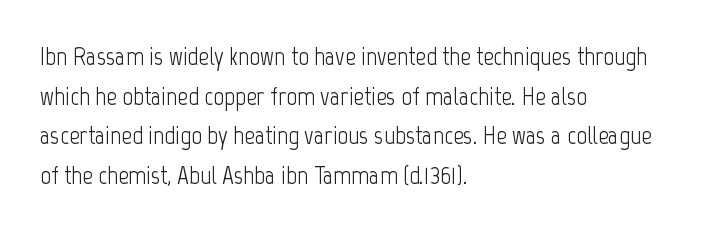
The block of text has a typical density, with ordinary space between rows. The line texture is even and compact thanks to regular tracking. Nothing heavy about these letters — not bold at all. Which margin do the lines hug? The left one — the right edge is uneven.
